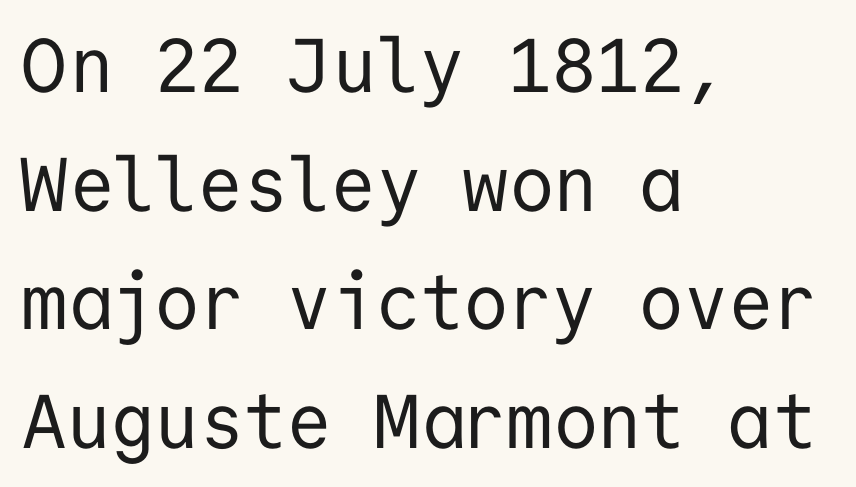
The image shows 76 px regular-weight sans-serif type, upright, monospaced; set left-aligned, normal line spacing (1.56x), normal letter spacing, not underlined; low stroke contrast and a medium x-height.
